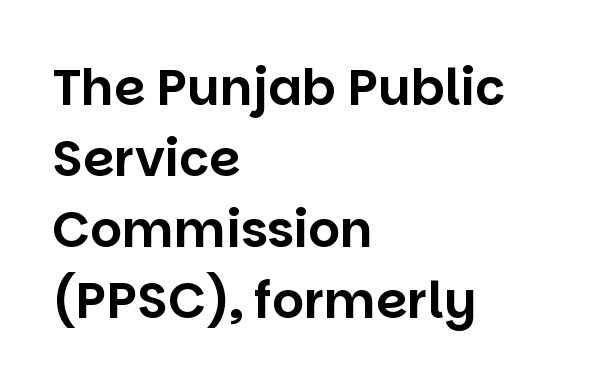
The image shows 50 px sans-serif type, upright; set left-aligned, normal line spacing (1.42x), normal letter spacing, not underlined; low stroke contrast and a large x-height.
